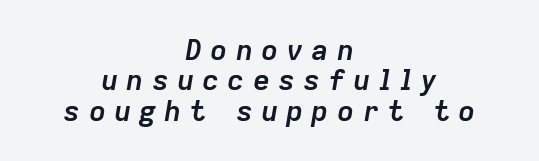
{"italic": "yes", "lean": "right", "slant_degrees": 9, "bold": "yes", "weight": "semibold", "width": "normal", "stroke_contrast": "low", "x_height": "medium", "monospaced": "no", "underline": "no", "align": "center", "line_spacing": "tight", "line_spacing_ratio": 1.05, "letter_spacing": "wide", "letter_spacing_em": 0.27, "glyph_px": 29}
